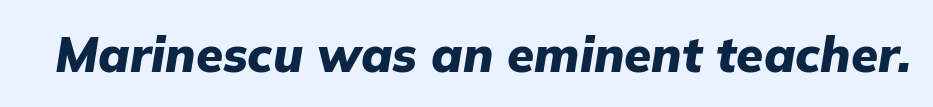
Spacing verdict: proportional, widths tailored to each character. Descenders are the only things crossing below the line. Weight: bold. Letter spacing: default. Designer's note — italics engaged.
